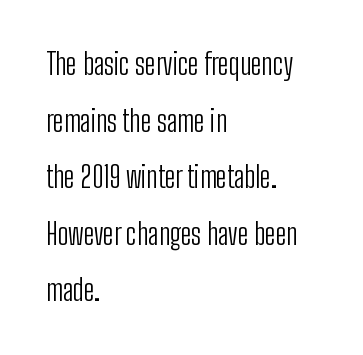
The lines are spread far apart with generous leading. Is this a fixed-width face? No — the glyphs have proportional, varying widths. The weight tops out at a normal text grade. Tall strokes in this sample are plumb rather than angled. The face used here is a sans, in the tradition of grotesques and geometrics.
